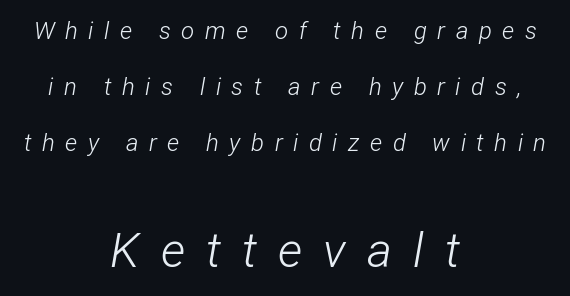
Character widths vary here, with narrow letters taking less room than wide ones. Posture: slanted. Short note: letters widely spaced. Type without underlining. In CSS terms this would be text-align: center.
